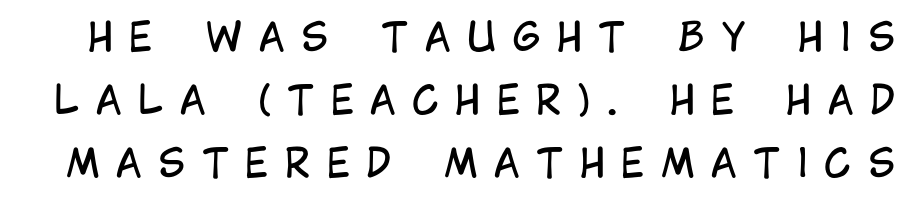
The image shows 39 px regular-weight, condensed sans-serif type, upright; set normal line spacing (1.62x), unusually wide letter spacing (+0.42 em), not underlined; low stroke contrast and a large x-height.
